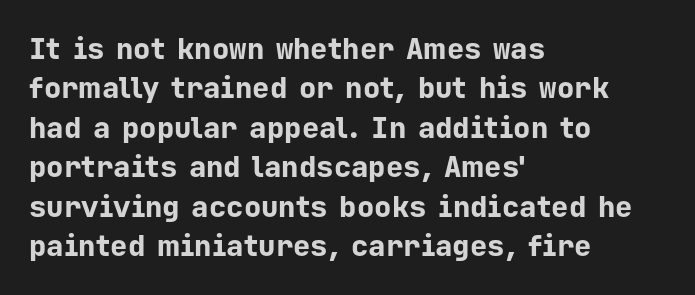
Q: Is the text bold? A: Yes.
Q: Is the text italic (slanted)? A: No, it is upright.
Q: Is the typeface a serif or a sans-serif typeface? A: Sans-serif.
Q: Is the text underlined? A: No.
Q: How is the paragraph aligned? A: Left-aligned.
Q: Is the spacing between letters normal or unusually wide? A: Normal.
Q: Is the spacing between lines tight, normal or loose? A: Normal.
Q: Width (condensed, normal, or wide)? A: Normal.
Q: Stroke contrast? A: Low.
Q: x-height? A: Medium.
Q: Monospaced? A: Yes.
